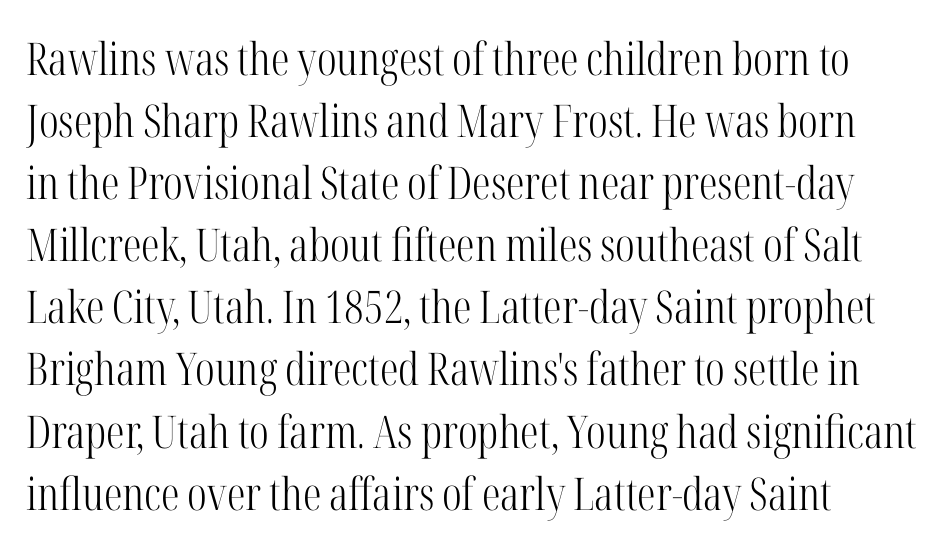
A classic flush-left, rag-right setting is used for this passage. Each stroke keeps to a modest, everyday thickness or less. Each row of text sits above clean, open space. Proportional: the letters do not fall into vertical columns. The rendering uses a moderate line-height, typical for paragraphs. Does extra space separate the letters? No, they use regular spacing.
